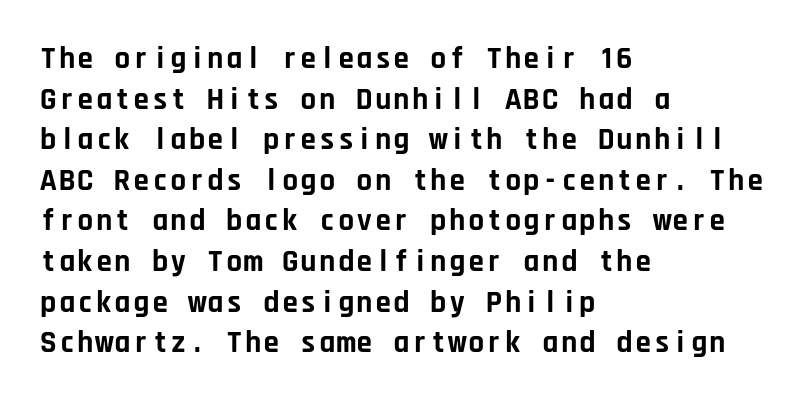
Which margin do the lines hug? The left one — the right edge is uneven. The tracking reads as untouched default to a designer's eye. The letters stand straight up with perfectly vertical stems. The lines sit at an ordinary, default distance from one another.
